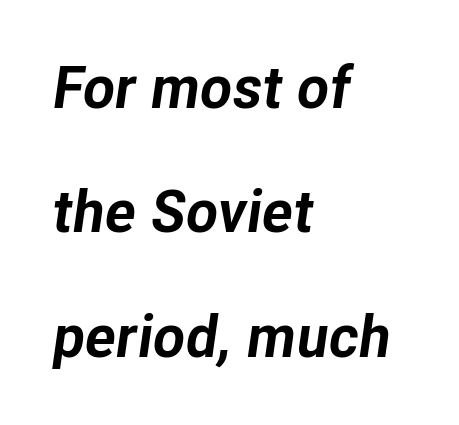
The image shows 59 px bold type, italic (leaning right); set left-aligned, loose line spacing (2.11x), normal letter spacing, not underlined; low stroke contrast and a medium x-height.
